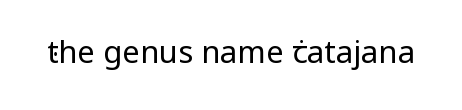
The image shows 31 px regular-weight sans-serif type, upright; set normal letter spacing, not underlined; low stroke contrast and a medium x-height.
